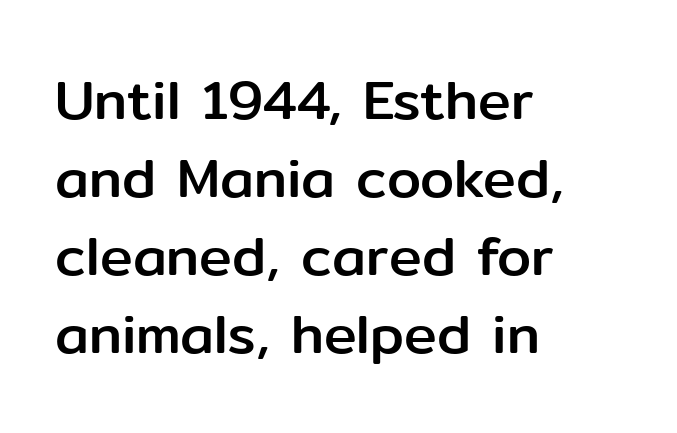
The face used here is a sans, in the tradition of grotesques and geometrics. A typesetter would call this proportional, since set widths differ per character. It's the straight-up-and-down kind of type. Anything drawn beneath the words? Only blank space.
